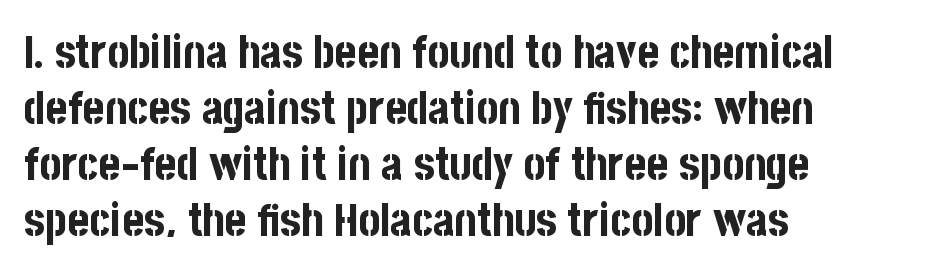
{"serif": "no", "italic": "no", "bold": "yes", "weight": "bold", "width": "condensed", "stroke_contrast": "low", "x_height": "large", "monospaced": "no", "underline": "no", "align": "left", "line_spacing_ratio": 1.22, "letter_spacing": "normal", "letter_spacing_em": 0.0, "glyph_px": 46}
